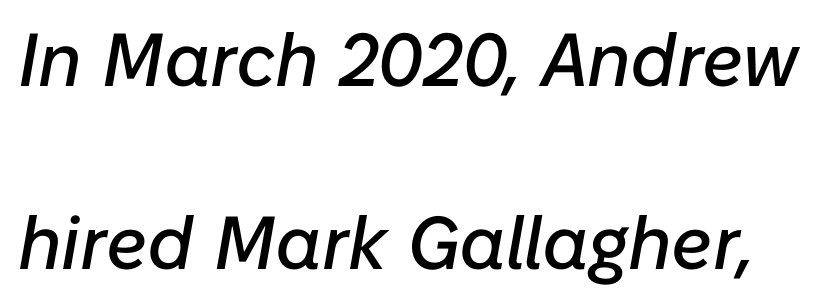
Q: Is the text italic (slanted)? A: Yes, it leans right by about 10 degrees.
Q: Is the text underlined? A: No.
Q: Is the spacing between letters normal or unusually wide? A: Normal.
Q: Is the spacing between lines tight, normal or loose? A: Loose.
Q: Width (condensed, normal, or wide)? A: Normal.
Q: Stroke contrast? A: Low.
Q: x-height? A: Medium.
Q: Monospaced? A: No.
